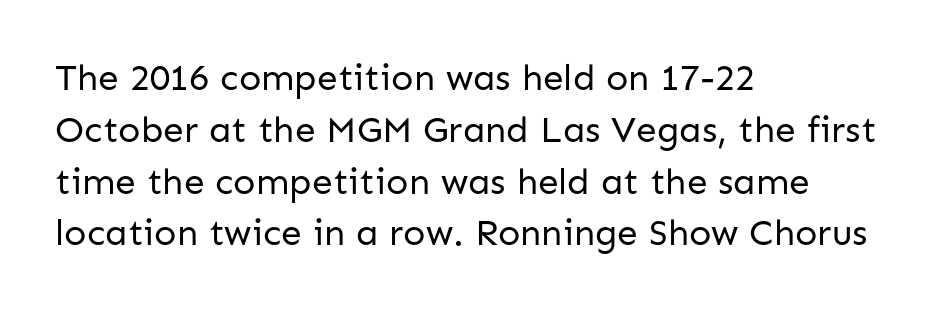
Q: Is the text bold? A: No.
Q: Is the text italic (slanted)? A: No, it is upright.
Q: Is the typeface a serif or a sans-serif typeface? A: Sans-serif.
Q: Is the text underlined? A: No.
Q: How is the paragraph aligned? A: Left-aligned.
Q: Is the spacing between letters normal or unusually wide? A: Normal.
Q: Is the spacing between lines tight, normal or loose? A: Normal.
Q: Width (condensed, normal, or wide)? A: Normal.
Q: Stroke contrast? A: Low.
Q: x-height? A: Medium.
Q: Monospaced? A: No.
